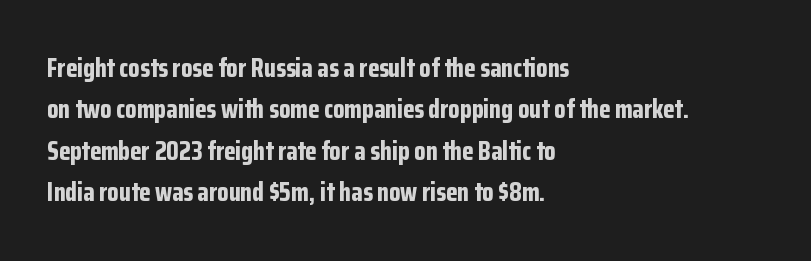
Descenders are the only things crossing below the line. Honestly, the row spacing looks completely unremarkable. The font is running at its bold setting. Inter-character spacing is left at the font's built-in metrics. Vertical strokes here are truly vertical.
